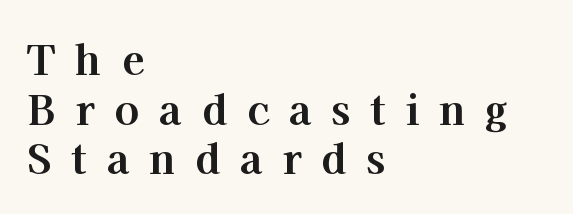
Characters remain perfectly vertical along every line. Caption: bold face, heavy strokes. The rendering shows small feet on the letterforms — a serif design. The typesetter chose a ragged-right arrangement here.
